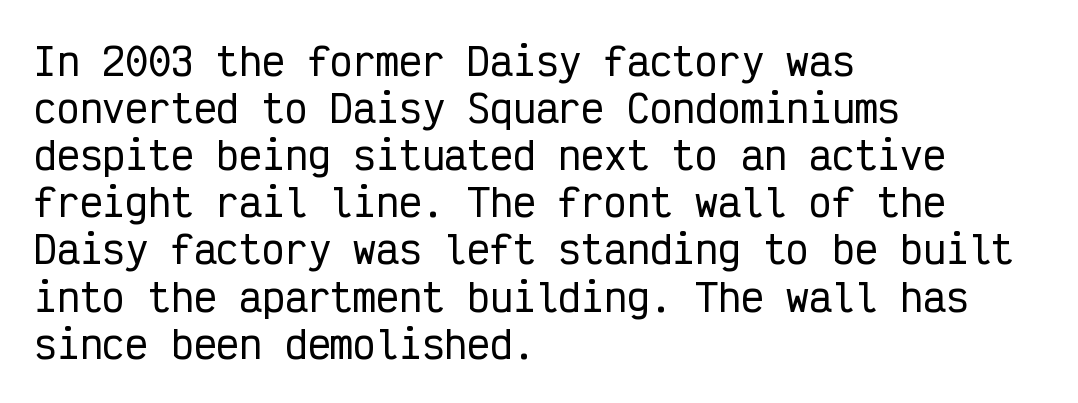
These lines keep a tight, regular rhythm from letter to letter. In CSS terms this would be text-align: left. The typography opts for an upright posture over an oblique one. Descenders hang freely into open space. This is sans-serif lettering, the kind often seen on screens and signage.
